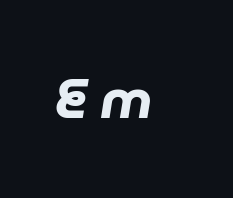
A full-strength bold gives these letters their thick strokes. Decoration check: the copy has no underline. Spacing verdict: proportional, widths tailored to each character. The gaps between neighbouring characters are conspicuously large. These lines were composed using italics.
